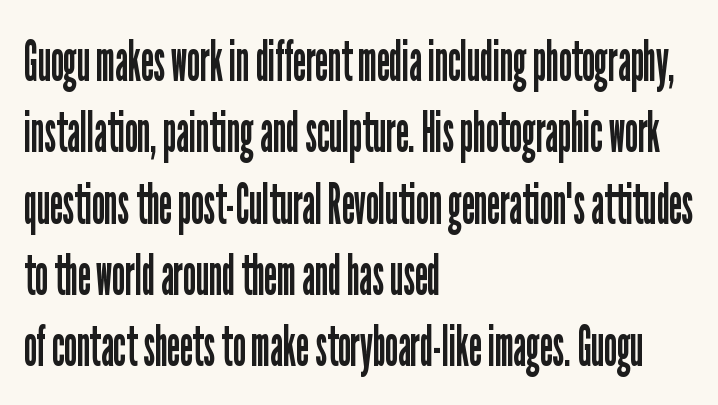
Q: Is the text bold? A: No.
Q: Is the text italic (slanted)? A: No, it is upright.
Q: Is the typeface a serif or a sans-serif typeface? A: Sans-serif.
Q: Is the text underlined? A: No.
Q: How is the paragraph aligned? A: Left-aligned.
Q: Is the spacing between letters normal or unusually wide? A: Normal.
Q: Width (condensed, normal, or wide)? A: Condensed.
Q: Stroke contrast? A: Low.
Q: x-height? A: Medium.
Q: Monospaced? A: No.
